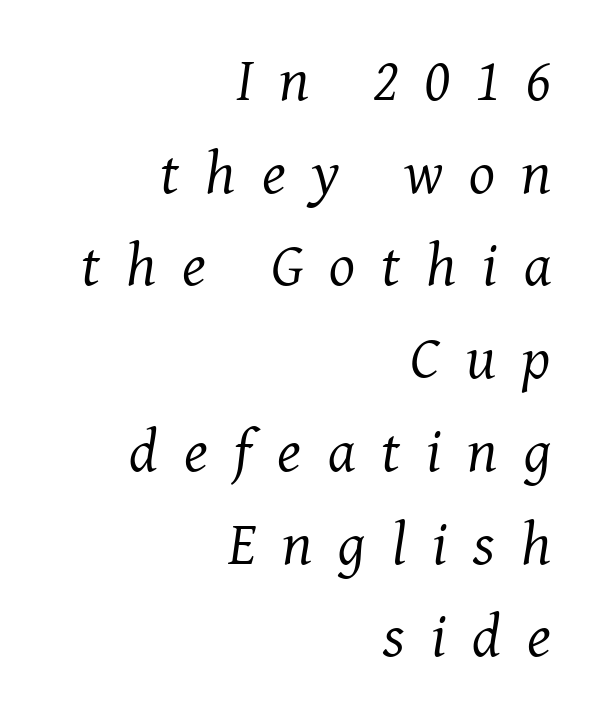
Q: Is the text bold? A: No.
Q: Is the text italic (slanted)? A: Yes, it leans right by about 7 degrees.
Q: Is the typeface a serif or a sans-serif typeface? A: Serif.
Q: Is the text underlined? A: No.
Q: How is the paragraph aligned? A: Right-aligned.
Q: Is the spacing between letters normal or unusually wide? A: Unusually wide.
Q: Is the spacing between lines tight, normal or loose? A: Normal.
Q: Width (condensed, normal, or wide)? A: Normal.
Q: Stroke contrast? A: Medium.
Q: x-height? A: Medium.
Q: Monospaced? A: No.
